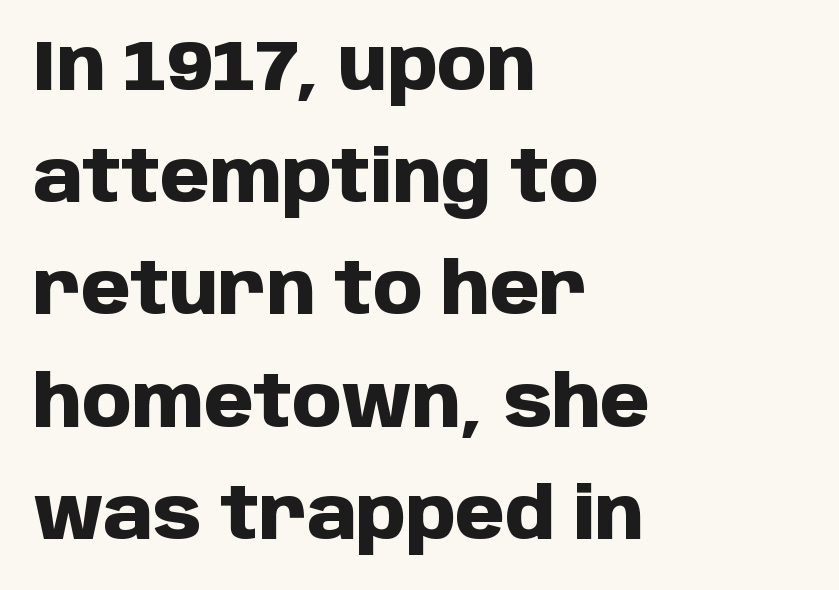
The image shows 71 px heavy sans-serif type, upright; set left-aligned, normal line spacing (1.58x), normal letter spacing, not underlined; low stroke contrast and a large x-height.
